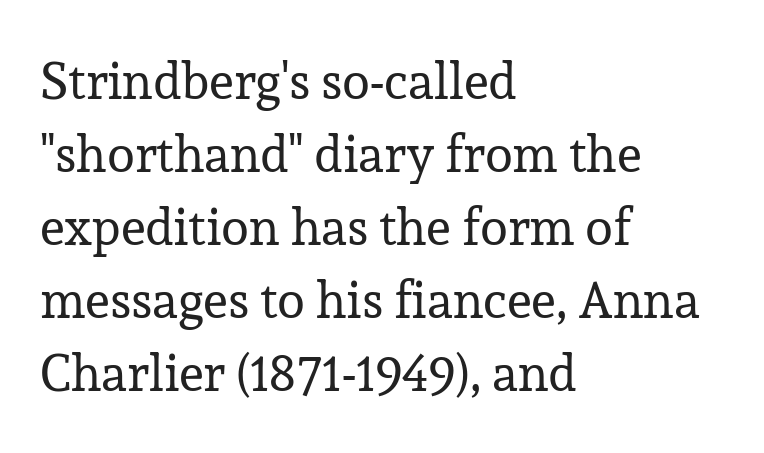
{"serif": "yes", "italic": "no", "bold": "no", "weight": "regular", "width": "normal", "stroke_contrast": "low", "x_height": "medium", "monospaced": "no", "underline": "no", "align": "left", "line_spacing": "normal", "line_spacing_ratio": 1.43, "letter_spacing": "normal", "letter_spacing_em": 0.0, "glyph_px": 51}
